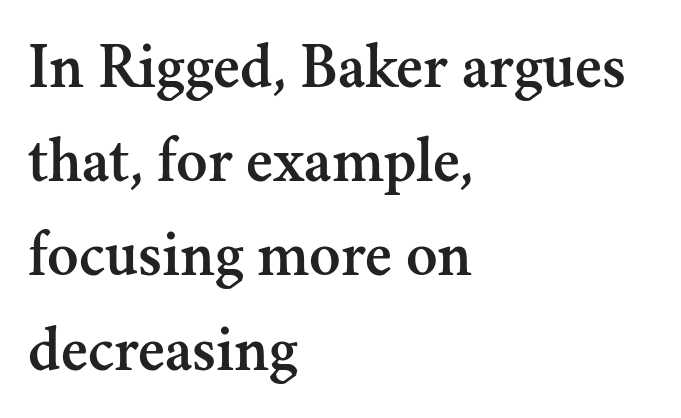
Type without underlining. Notice how the stems are strictly vertical — no italics here. Unlike a clean sans, this face finishes its strokes with serifs. Whoever set this chose a conventional vertical rhythm. Think of a printed novel: that variable character pitch is what you see here. Notice how the passage keeps a crisp vertical edge on the left only.
